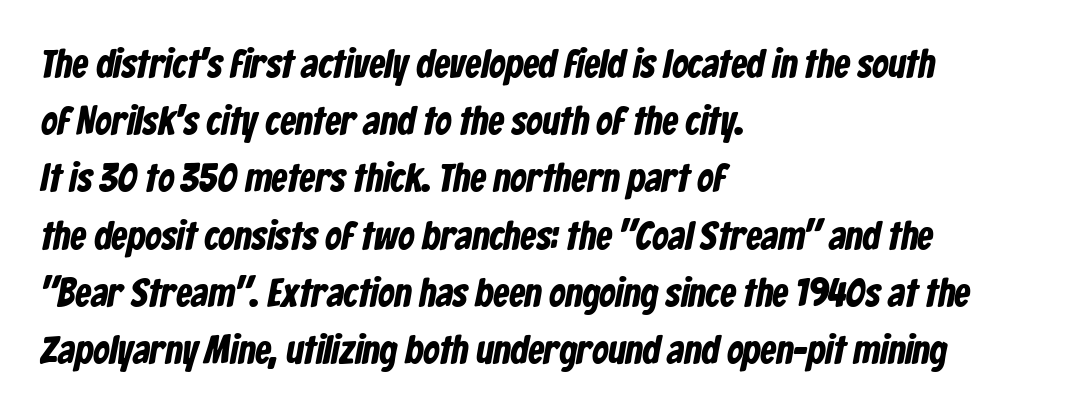
{"serif": "no", "width": "condensed", "stroke_contrast": "low", "x_height": "medium", "monospaced": "no", "underline": "no", "align": "left", "line_spacing": "normal", "line_spacing_ratio": 1.43, "letter_spacing": "normal", "letter_spacing_em": 0.0, "glyph_px": 40}
